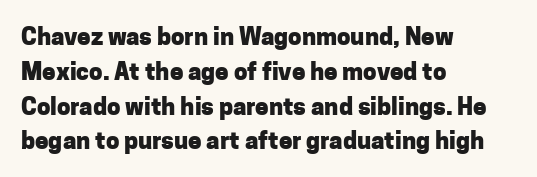
{"italic": "no", "bold": "yes", "underline": "no", "align": "left", "line_spacing": "normal", "line_spacing_ratio": 1.45, "letter_spacing": "normal", "letter_spacing_em": 0.0, "glyph_px": 24}
